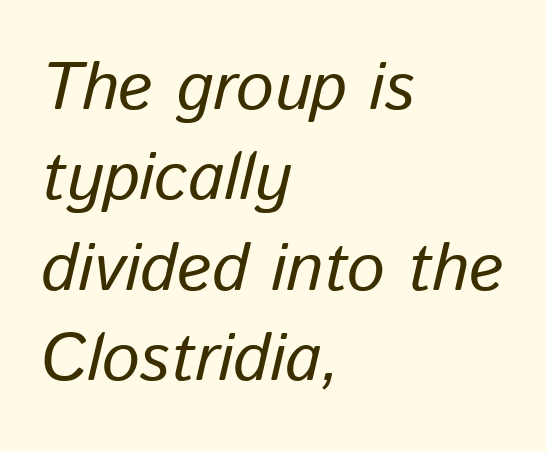
You could call the tracking neutral — neither tight nor loose. Italic? Definitely — the glyphs are oblique. Baseline-to-baseline distance is the conventional proportion of letter height. Alignment: flush left. Note the varied advance widths — an 'i' is clearly narrower than an 'm'. The zone under the glyphs is completely vacant.
